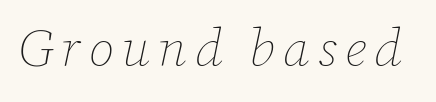
The image shows 52 px thin type, italic (leaning right); set not underlined; low stroke contrast and a medium x-height.
